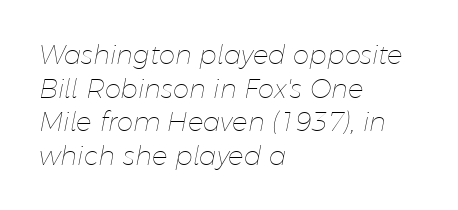
Q: Is the text bold? A: No.
Q: Is the text italic (slanted)? A: Yes, it leans right by about 11 degrees.
Q: Is the text underlined? A: No.
Q: How is the paragraph aligned? A: Left-aligned.
Q: Is the spacing between letters normal or unusually wide? A: Normal.
Q: Is the spacing between lines tight, normal or loose? A: Normal.
